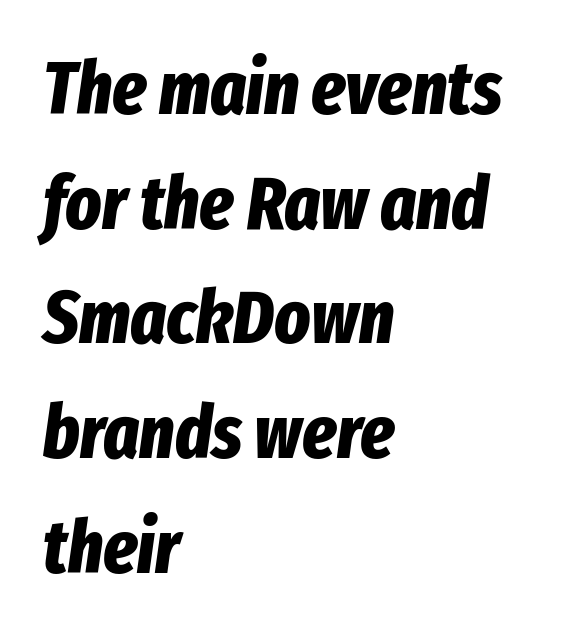
Q: Is the text bold? A: Yes.
Q: Is the text italic (slanted)? A: Yes, it leans right by about 8 degrees.
Q: Is the text underlined? A: No.
Q: How is the paragraph aligned? A: Left-aligned.
Q: Is the spacing between letters normal or unusually wide? A: Normal.
Q: Is the spacing between lines tight, normal or loose? A: Normal.
Q: Width (condensed, normal, or wide)? A: Condensed.
Q: Stroke contrast? A: Low.
Q: x-height? A: Medium.
Q: Monospaced? A: No.
